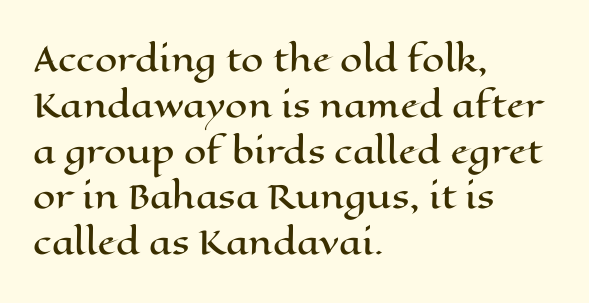
Q: Is the text italic (slanted)? A: No, it is upright.
Q: Is the text underlined? A: No.
Q: How is the paragraph aligned? A: Left-aligned.
Q: Is the spacing between letters normal or unusually wide? A: Normal.
Q: Is the spacing between lines tight, normal or loose? A: Normal.
Q: Width (condensed, normal, or wide)? A: Wide.
Q: Stroke contrast? A: High.
Q: x-height? A: Medium.
Q: Monospaced? A: No.
